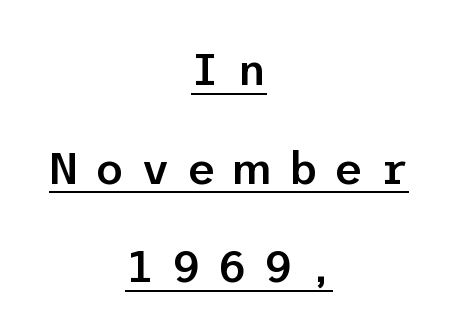
Emphasis by weight is partial: semibold. Compared with undecorated copy, this sample adds a rule below the words. A student would call this center alignment; a typographer would say set centered. The rendering inserts visible extra space after every character. Is this a sans? Yes — the strokes have no serifs.
